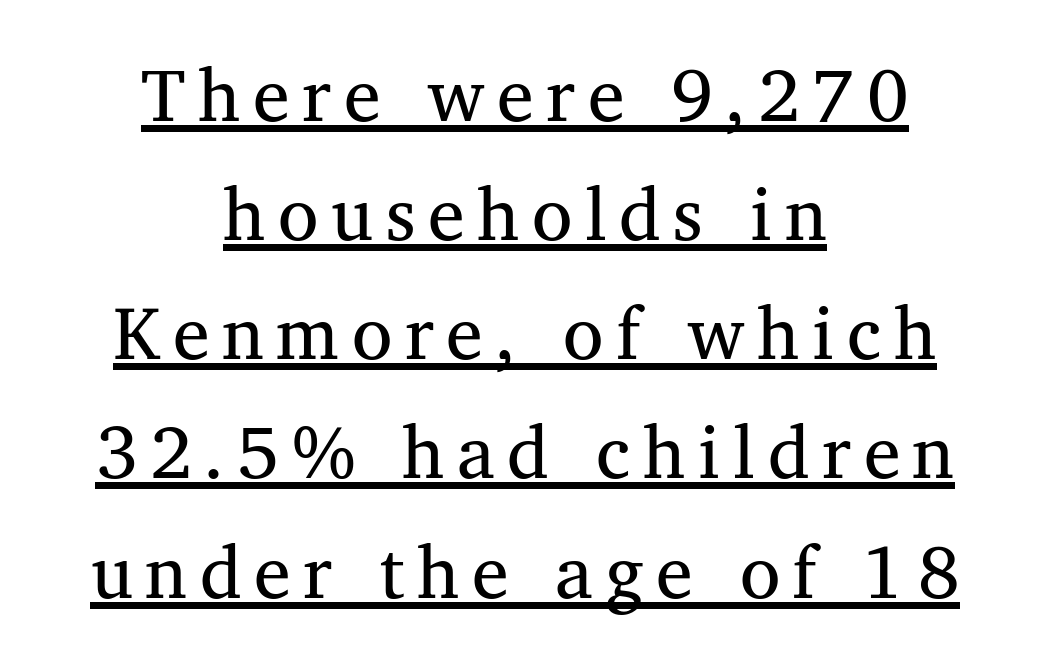
The typesetter has applied underlining to the passage shown. The rendering uses natural spacing where letterforms have individual widths. Stroke mass is kept to a normal reading level or below. These lines sit exactly where default settings would place them.
